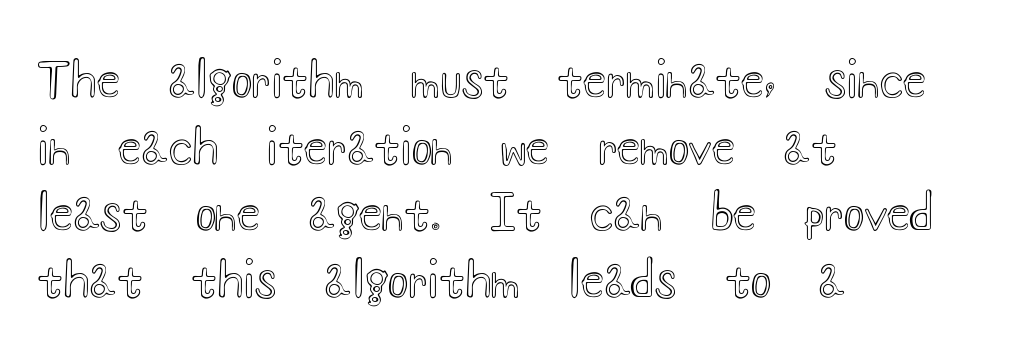
Q: Is the text italic (slanted)? A: No, it is upright.
Q: Is the text underlined? A: No.
Q: How is the paragraph aligned? A: Left-aligned.
Q: Is the spacing between letters normal or unusually wide? A: Normal.
Q: Is the spacing between lines tight, normal or loose? A: Normal.
Q: Width (condensed, normal, or wide)? A: Wide.
Q: x-height? A: Small.
Q: Monospaced? A: No.
